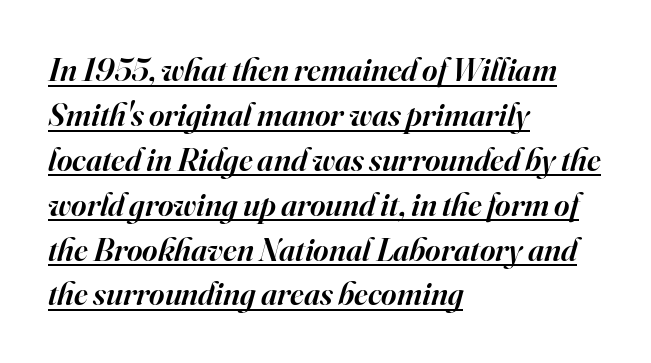
Q: Is the text bold? A: Semi-bold.
Q: Is the text italic (slanted)? A: Yes, it leans right by about 16 degrees.
Q: Is the typeface a serif or a sans-serif typeface? A: Serif.
Q: Is the text underlined? A: Yes.
Q: How is the paragraph aligned? A: Left-aligned.
Q: Is the spacing between letters normal or unusually wide? A: Normal.
Q: Is the spacing between lines tight, normal or loose? A: Normal.
Q: Width (condensed, normal, or wide)? A: Normal.
Q: Stroke contrast? A: High.
Q: x-height? A: Small.
Q: Monospaced? A: No.
